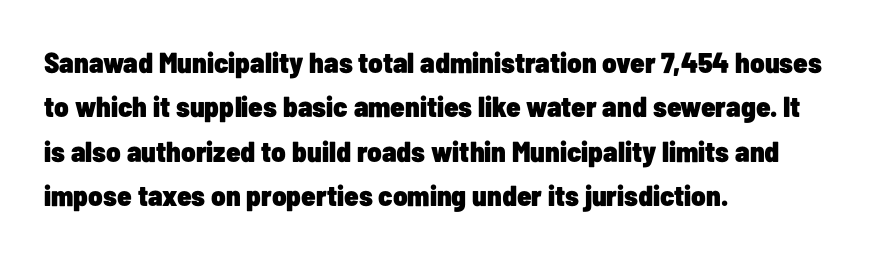
The image shows 29 px heavy, condensed sans-serif type, upright; set left-aligned, normal line spacing (1.53x), normal letter spacing, not underlined; low stroke contrast and a medium x-height.
